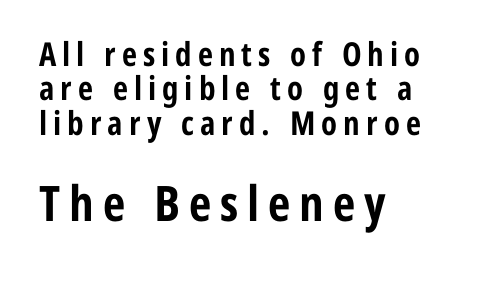
{"serif": "no", "italic": "no", "bold": "yes", "weight": "bold", "width": "condensed", "stroke_contrast": "low", "x_height": "medium", "monospaced": "no", "underline": "no", "align": "left", "line_spacing": "tight", "line_spacing_ratio": 1.04, "larger_block": "second", "size_ratio": 1.48, "glyph_px": 49}
